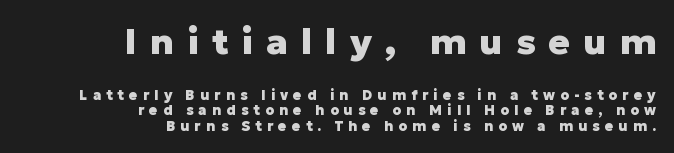
Q: Is the text bold? A: Yes.
Q: Is the text italic (slanted)? A: No, it is upright.
Q: Is the typeface a serif or a sans-serif typeface? A: Sans-serif.
Q: Is the text underlined? A: No.
Q: How is the paragraph aligned? A: Right-aligned.
Q: Is the spacing between letters normal or unusually wide? A: Unusually wide.
Q: Is the spacing between lines tight, normal or loose? A: Tight.
Q: Which block of text is set in a larger size, the first (top) or the second (bottom)? A: The first (top) one.
Q: Width (condensed, normal, or wide)? A: Normal.
Q: Stroke contrast? A: Low.
Q: x-height? A: Medium.
Q: Monospaced? A: No.
